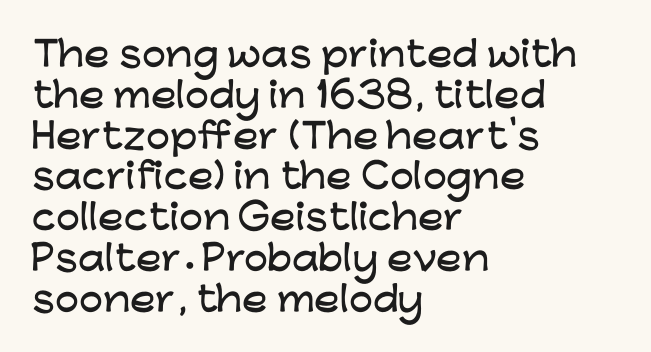
{"serif": "no", "italic": "no", "width": "wide", "stroke_contrast": "low", "x_height": "medium", "monospaced": "no", "underline": "no", "align": "left", "line_spacing_ratio": 1.2, "letter_spacing": "normal", "letter_spacing_em": 0.0, "glyph_px": 34}
